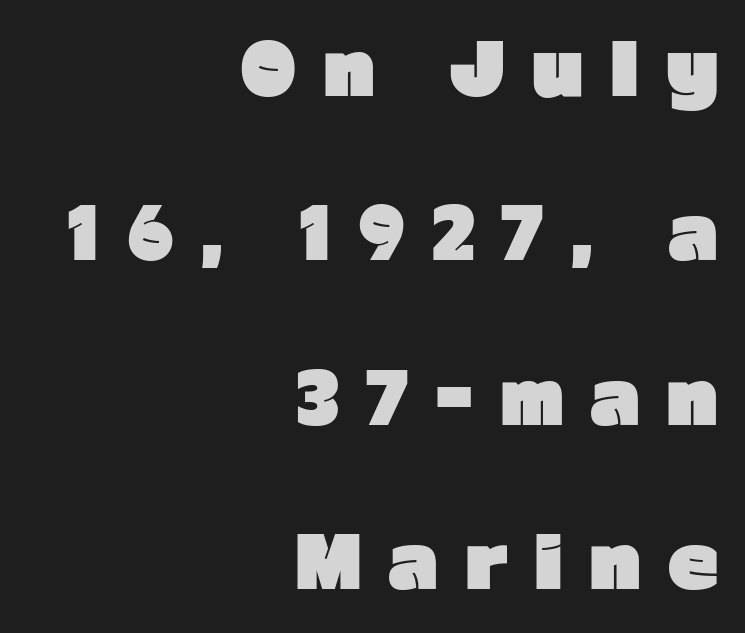
A student would call this right alignment; a typographer would say flush right, rag left. Vertically, the passage feels expansive, rows floating well apart. Characters follow at a spacing far wider than the type designer built in. Does the weight exceed regular? Yes, all the way to bold. A typesetter would call this proportional, since set widths differ per character.
